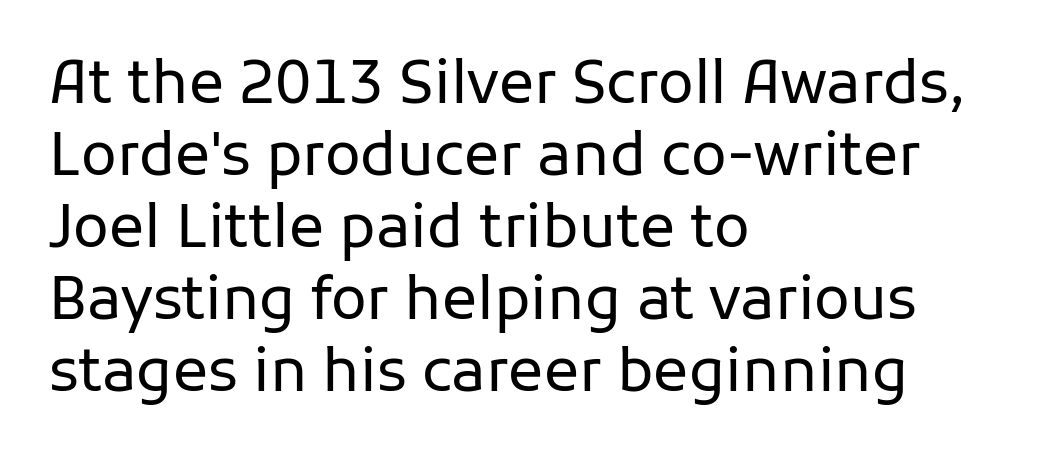
Nobody touched the tracking dial on this one. No extra ink here — the face is not bold. Does the type have serifs? No, each stem ends abruptly. Is there any slant? The stems are plumb.
